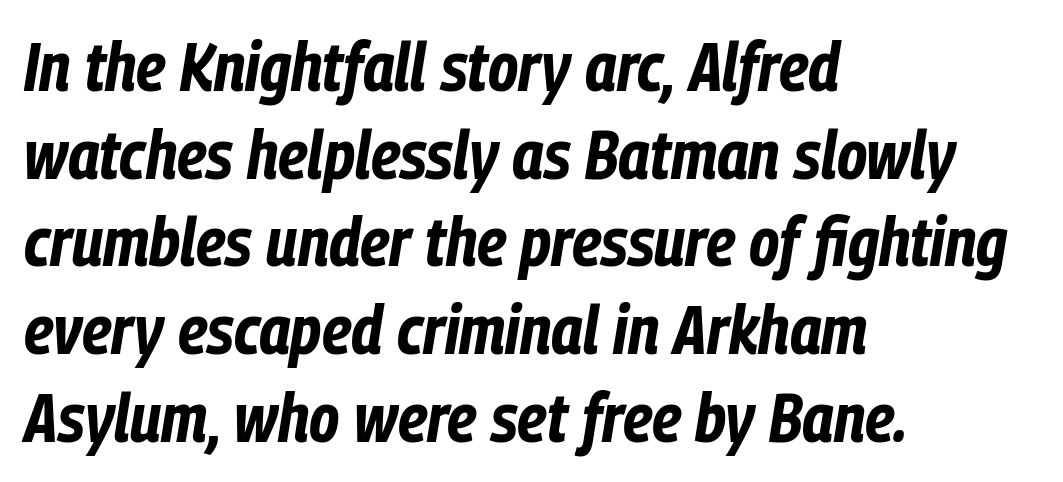
{"italic": "yes", "lean": "right", "slant_degrees": 9, "bold": "yes", "weight": "bold", "width": "condensed", "stroke_contrast": "low", "x_height": "medium", "monospaced": "no", "underline": "no", "align": "left", "line_spacing": "normal", "line_spacing_ratio": 1.27, "letter_spacing": "normal", "letter_spacing_em": 0.0, "glyph_px": 69}
